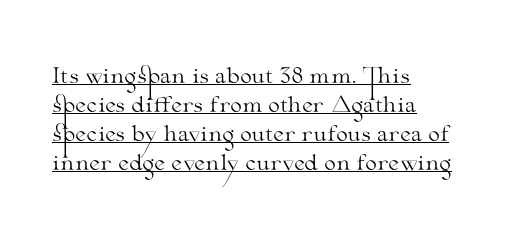
Q: Is the text bold? A: No.
Q: Is the text italic (slanted)? A: No, it is upright.
Q: Is the text underlined? A: Yes.
Q: How is the paragraph aligned? A: Left-aligned.
Q: Is the spacing between letters normal or unusually wide? A: Normal.
Q: Is the spacing between lines tight, normal or loose? A: Normal.
